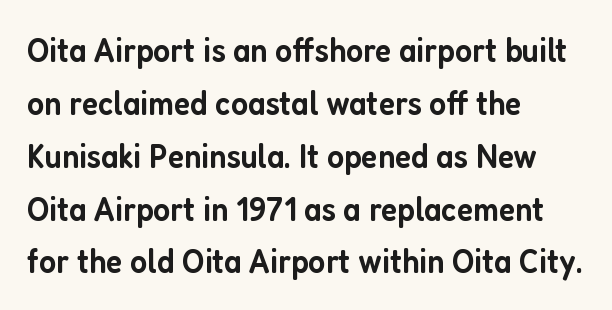
{"serif": "no", "italic": "no", "bold": "semi", "weight": "semibold", "width": "condensed", "stroke_contrast": "low", "x_height": "medium", "monospaced": "no", "underline": "no", "align": "left", "line_spacing": "normal", "line_spacing_ratio": 1.51, "letter_spacing": "normal", "letter_spacing_em": 0.0, "glyph_px": 35}
